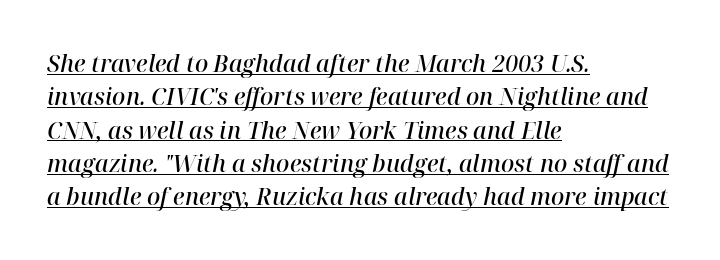
{"italic": "yes", "lean": "right", "slant_degrees": 12, "bold": "semi", "underline": "yes", "align": "left", "line_spacing": "normal", "line_spacing_ratio": 1.45, "letter_spacing": "normal", "letter_spacing_em": 0.0, "glyph_px": 23}
